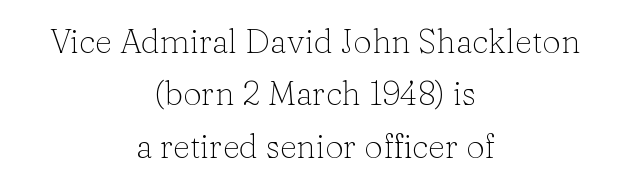
Q: Is the text bold? A: No.
Q: Is the text italic (slanted)? A: No, it is upright.
Q: Is the typeface a serif or a sans-serif typeface? A: Serif.
Q: Is the text underlined? A: No.
Q: How is the paragraph aligned? A: Centered.
Q: Is the spacing between letters normal or unusually wide? A: Normal.
Q: Is the spacing between lines tight, normal or loose? A: Normal.
Q: Width (condensed, normal, or wide)? A: Normal.
Q: Stroke contrast? A: Low.
Q: x-height? A: Medium.
Q: Monospaced? A: No.
